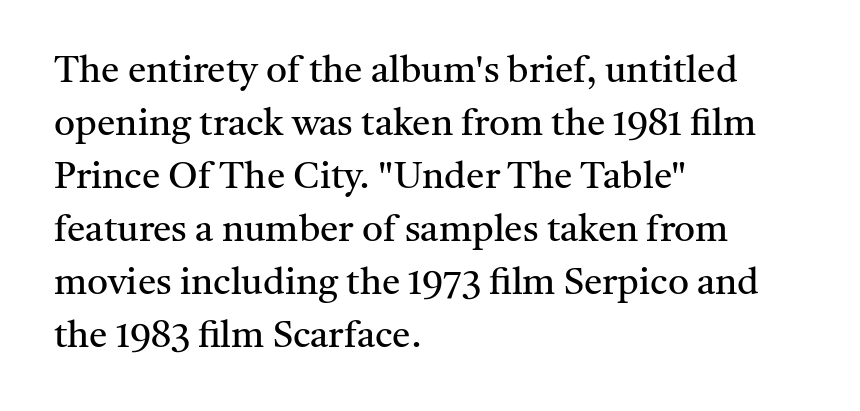
The image shows 37 px regular-weight serif type, upright; set left-aligned, normal line spacing (1.43x), normal letter spacing, not underlined; medium stroke contrast and a medium x-height.
